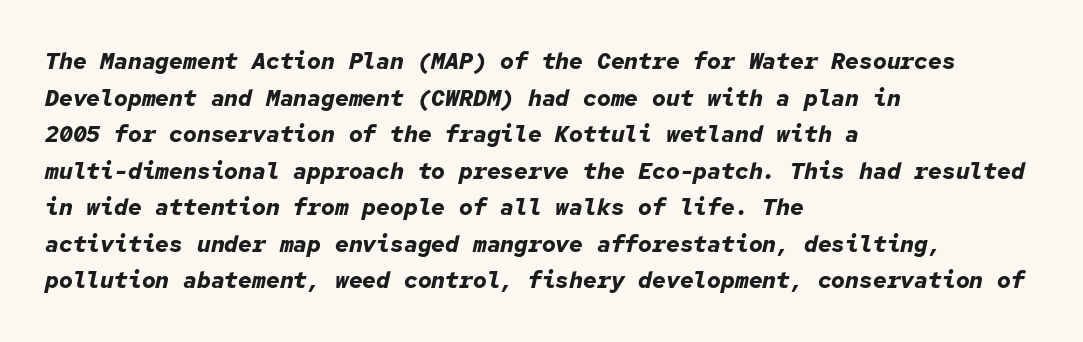
Q: Is the text bold? A: Yes.
Q: Is the text italic (slanted)? A: Yes, it leans right by about 12 degrees.
Q: Is the text underlined? A: No.
Q: How is the paragraph aligned? A: Left-aligned.
Q: Is the spacing between letters normal or unusually wide? A: Normal.
Q: Is the spacing between lines tight, normal or loose? A: Normal.
